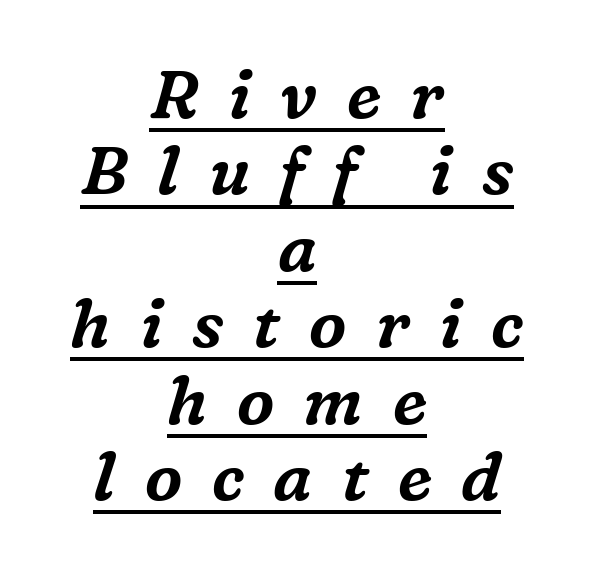
Q: Is the text italic (slanted)? A: Yes, it leans right by about 16 degrees.
Q: Is the typeface a serif or a sans-serif typeface? A: Serif.
Q: Is the text underlined? A: Yes.
Q: How is the paragraph aligned? A: Centered.
Q: Is the spacing between letters normal or unusually wide? A: Unusually wide.
Q: Is the spacing between lines tight, normal or loose? A: Tight.
Q: Width (condensed, normal, or wide)? A: Normal.
Q: Stroke contrast? A: Medium.
Q: x-height? A: Medium.
Q: Monospaced? A: No.
